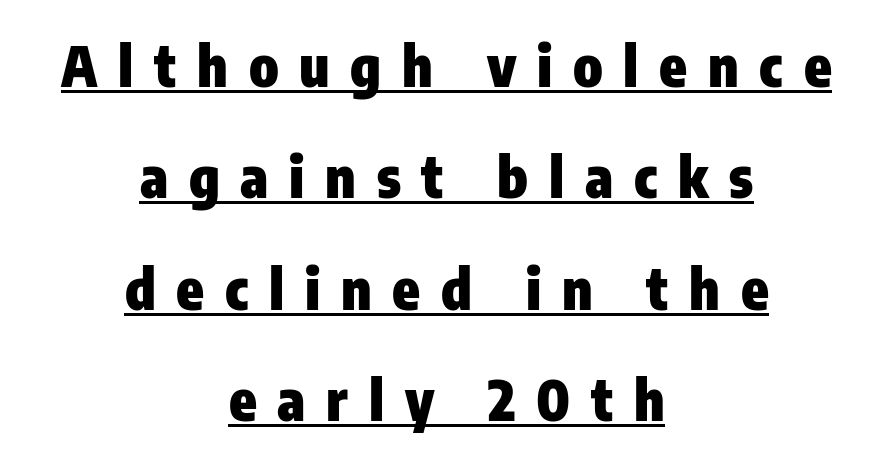
Does the weight exceed regular? Yes, all the way to bold. Summary of vertical rhythm: relaxed, with wide interline spacing. Spacing verdict: proportional, widths tailored to each character. Notice how a bar underscores the lettering throughout. The font family rendered here belongs to the sans-serif group.
